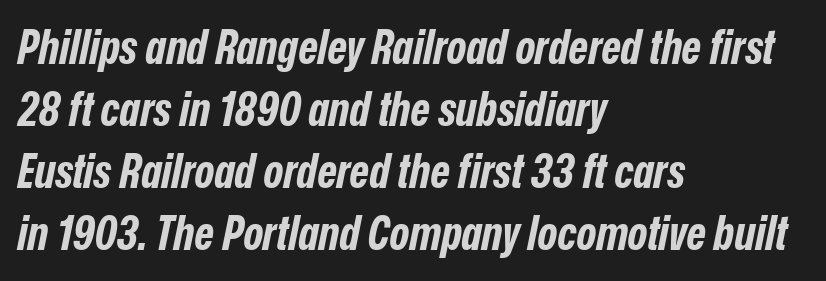
Q: Is the text bold? A: Yes.
Q: Is the text italic (slanted)? A: Yes, it leans right by about 12 degrees.
Q: Is the text underlined? A: No.
Q: How is the paragraph aligned? A: Left-aligned.
Q: Is the spacing between letters normal or unusually wide? A: Normal.
Q: Is the spacing between lines tight, normal or loose? A: Normal.
Q: Width (condensed, normal, or wide)? A: Condensed.
Q: Stroke contrast? A: Low.
Q: x-height? A: Medium.
Q: Monospaced? A: No.
